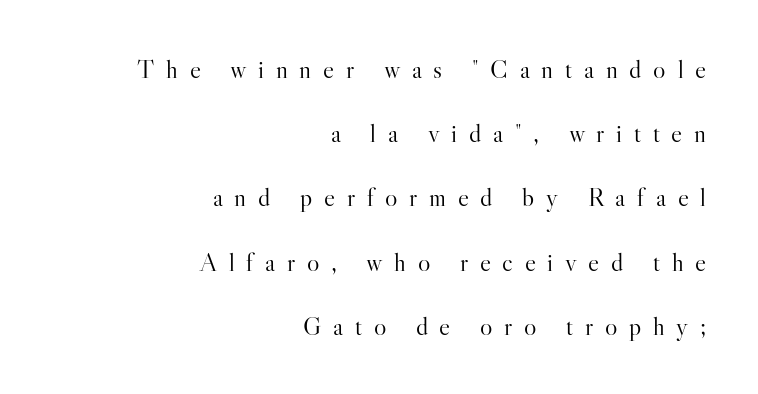
The image shows 26 px text type, upright; set right-aligned, loose line spacing (2.47x), unusually wide letter spacing (+0.45 em), not underlined.
